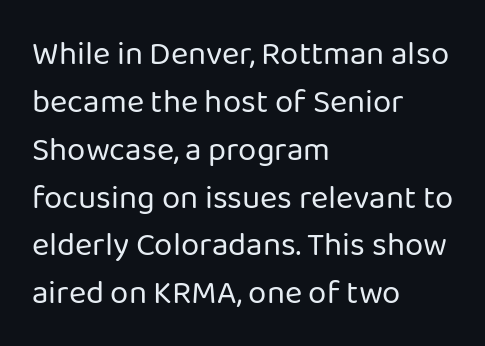
Casual observation: everything's shoved over to the left. Classification — sans serif. The typography opts for an upright posture over an oblique one. Here the designer chose a conventional face with non-uniform glyph widths. The rendering uses a moderate line-height, typical for paragraphs.
